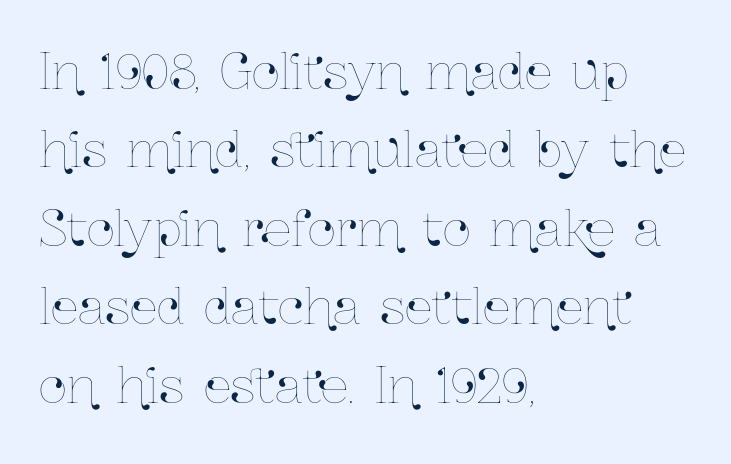
Q: Is the text italic (slanted)? A: No, it is upright.
Q: Is the text underlined? A: No.
Q: How is the paragraph aligned? A: Left-aligned.
Q: Is the spacing between letters normal or unusually wide? A: Normal.
Q: Is the spacing between lines tight, normal or loose? A: Normal.
Q: Width (condensed, normal, or wide)? A: Condensed.
Q: Stroke contrast? A: Low.
Q: x-height? A: Medium.
Q: Monospaced? A: No.
